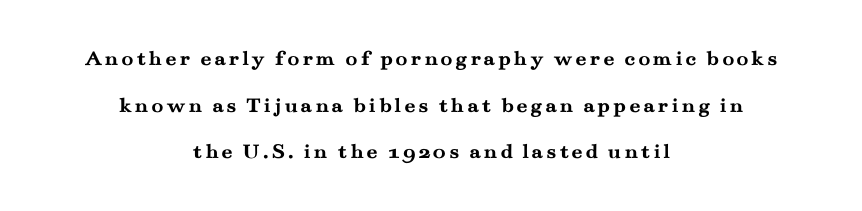
Q: Is the text bold? A: Yes.
Q: Is the text italic (slanted)? A: No, it is upright.
Q: Is the text underlined? A: No.
Q: How is the paragraph aligned? A: Centered.
Q: Is the spacing between lines tight, normal or loose? A: Loose.
